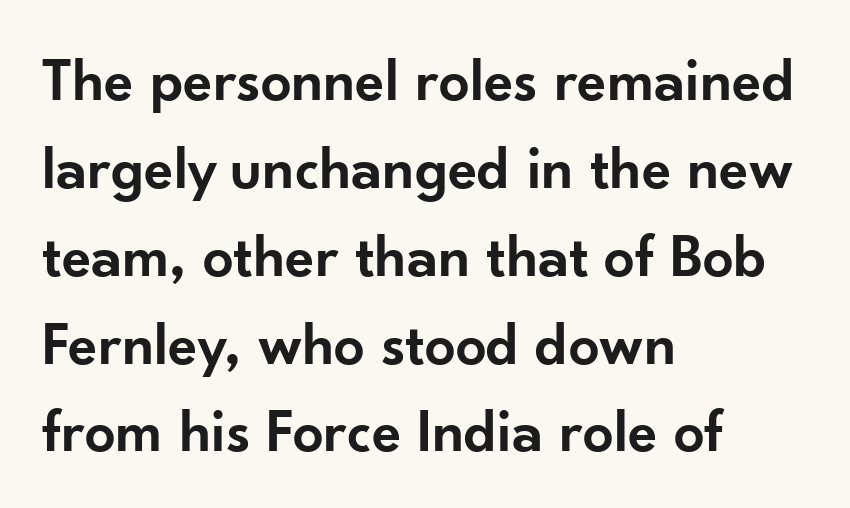
The image shows 61 px semibold sans-serif type, upright; set left-aligned, normal line spacing (1.44x), normal letter spacing, not underlined; low stroke contrast and a small x-height.
